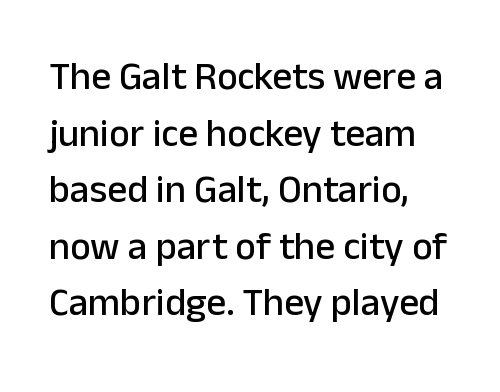
The image shows 39 px sans-serif type, upright; set left-aligned, normal line spacing (1.45x), normal letter spacing, not underlined; low stroke contrast and a medium x-height.
